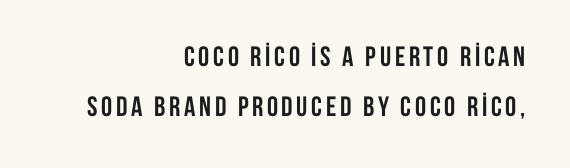
Q: Is the text bold? A: Yes.
Q: Is the text italic (slanted)? A: No, it is upright.
Q: Is the typeface a serif or a sans-serif typeface? A: Sans-serif.
Q: Is the text underlined? A: No.
Q: How is the paragraph aligned? A: Right-aligned.
Q: Width (condensed, normal, or wide)? A: Condensed.
Q: Stroke contrast? A: Low.
Q: x-height? A: Large.
Q: Monospaced? A: No.
